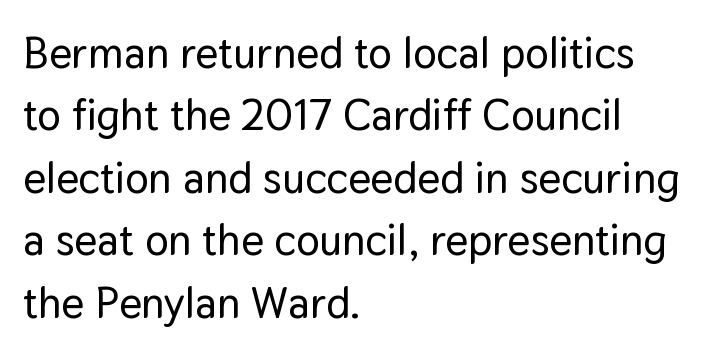
Line beginnings align vertically; line endings do not. You could call the tracking neutral — neither tight nor loose. The lines sit at an ordinary, default distance from one another. Each row of text sits above clean, open space.
